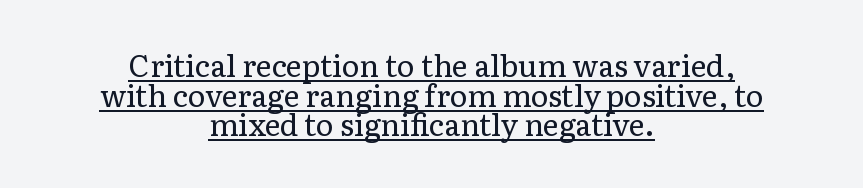
The image shows 30 px regular-weight serif type, upright; set centered, tight line spacing (0.99x), normal letter spacing, underlined; low stroke contrast and a medium x-height.
